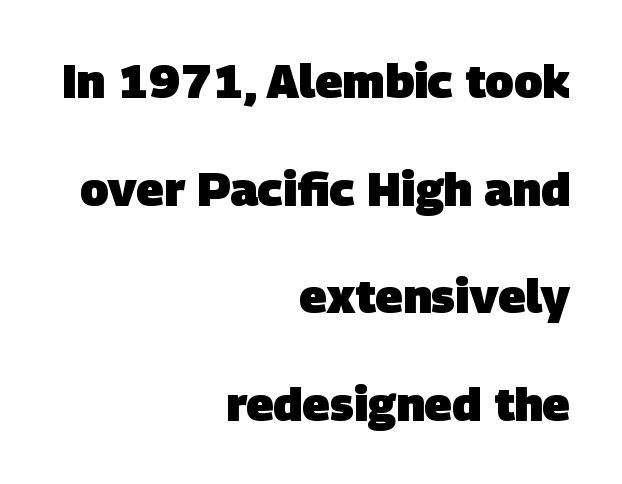
{"serif": "no", "bold": "yes", "weight": "heavy", "width": "normal", "stroke_contrast": "low", "x_height": "large", "monospaced": "no", "underline": "no", "align": "right", "line_spacing": "loose", "line_spacing_ratio": 2.29, "letter_spacing": "normal", "letter_spacing_em": 0.0, "glyph_px": 47}
